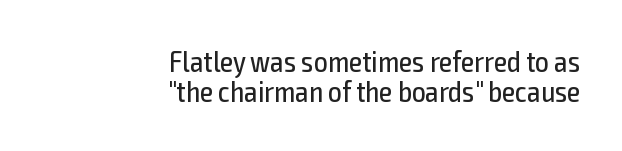
The image shows 30 px regular-weight, condensed sans-serif type, upright; set right-aligned, tight line spacing (0.99x), normal letter spacing, not underlined; a medium x-height.
